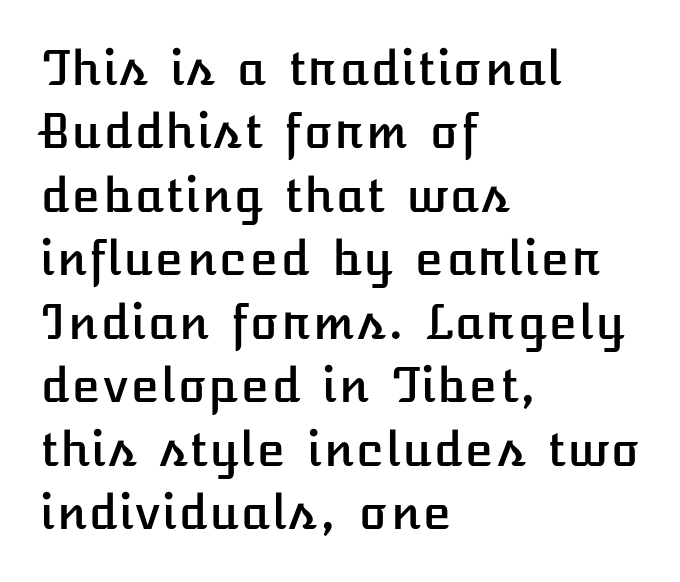
The image shows 47 px text type, upright; set left-aligned, normal line spacing (1.35x), normal letter spacing, not underlined; low stroke contrast and a medium x-height.
